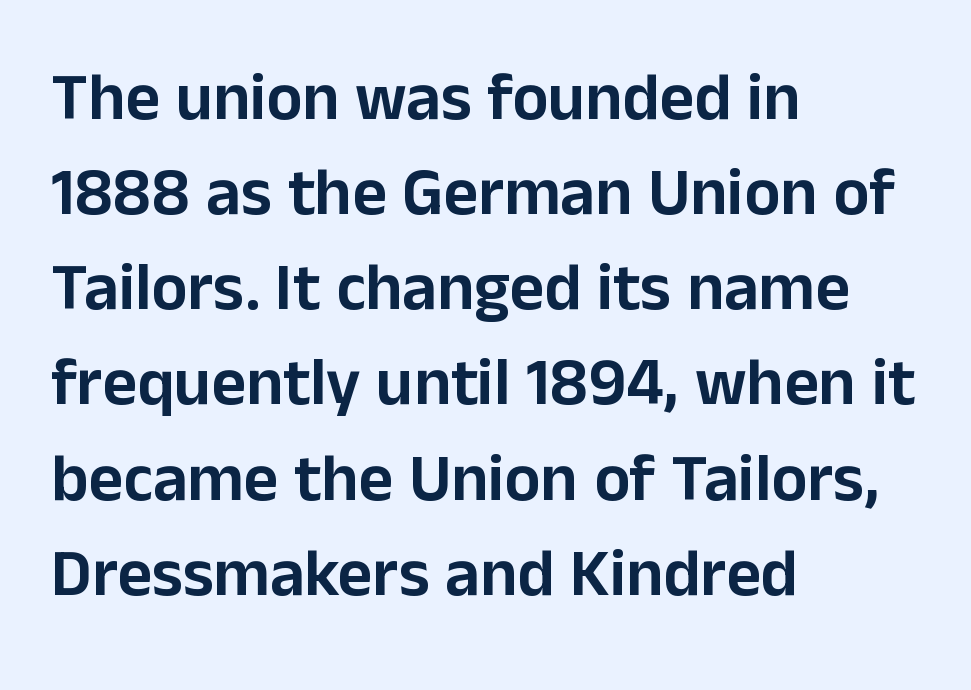
Q: Is the text italic (slanted)? A: No, it is upright.
Q: Is the typeface a serif or a sans-serif typeface? A: Sans-serif.
Q: Is the text underlined? A: No.
Q: How is the paragraph aligned? A: Left-aligned.
Q: Is the spacing between letters normal or unusually wide? A: Normal.
Q: Is the spacing between lines tight, normal or loose? A: Normal.
Q: Width (condensed, normal, or wide)? A: Normal.
Q: Stroke contrast? A: Low.
Q: x-height? A: Medium.
Q: Monospaced? A: No.
